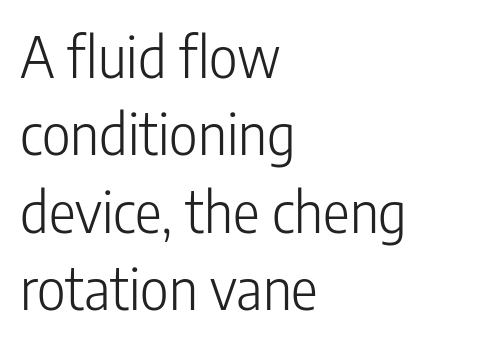
Q: Is the text bold? A: No.
Q: Is the text italic (slanted)? A: No, it is upright.
Q: Is the typeface a serif or a sans-serif typeface? A: Sans-serif.
Q: Is the text underlined? A: No.
Q: How is the paragraph aligned? A: Left-aligned.
Q: Is the spacing between letters normal or unusually wide? A: Normal.
Q: Is the spacing between lines tight, normal or loose? A: Normal.
Q: Width (condensed, normal, or wide)? A: Condensed.
Q: Stroke contrast? A: Low.
Q: x-height? A: Medium.
Q: Monospaced? A: No.
